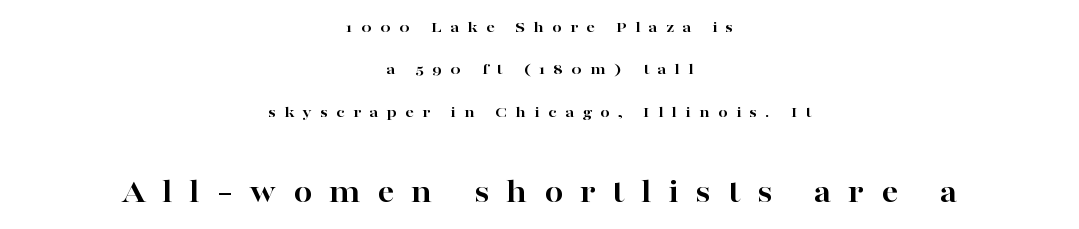
Q: Is the text bold? A: Yes.
Q: Is the text italic (slanted)? A: No, it is upright.
Q: Is the typeface a serif or a sans-serif typeface? A: Serif.
Q: Is the text underlined? A: No.
Q: How is the paragraph aligned? A: Centered.
Q: Is the spacing between letters normal or unusually wide? A: Unusually wide.
Q: Is the spacing between lines tight, normal or loose? A: Loose.
Q: Which block of text is set in a larger size, the first (top) or the second (bottom)? A: The second (bottom) one.
Q: Width (condensed, normal, or wide)? A: Wide.
Q: Stroke contrast? A: High.
Q: x-height? A: Medium.
Q: Monospaced? A: No.
